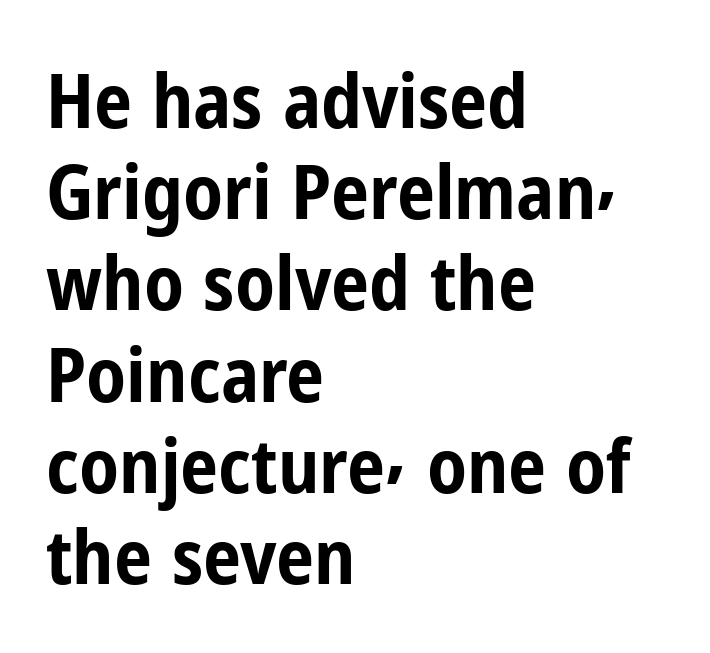
The image shows 76 px bold, condensed sans-serif type, upright; set left-aligned, line spacing 1.2x, normal letter spacing, not underlined; low stroke contrast and a medium x-height.
